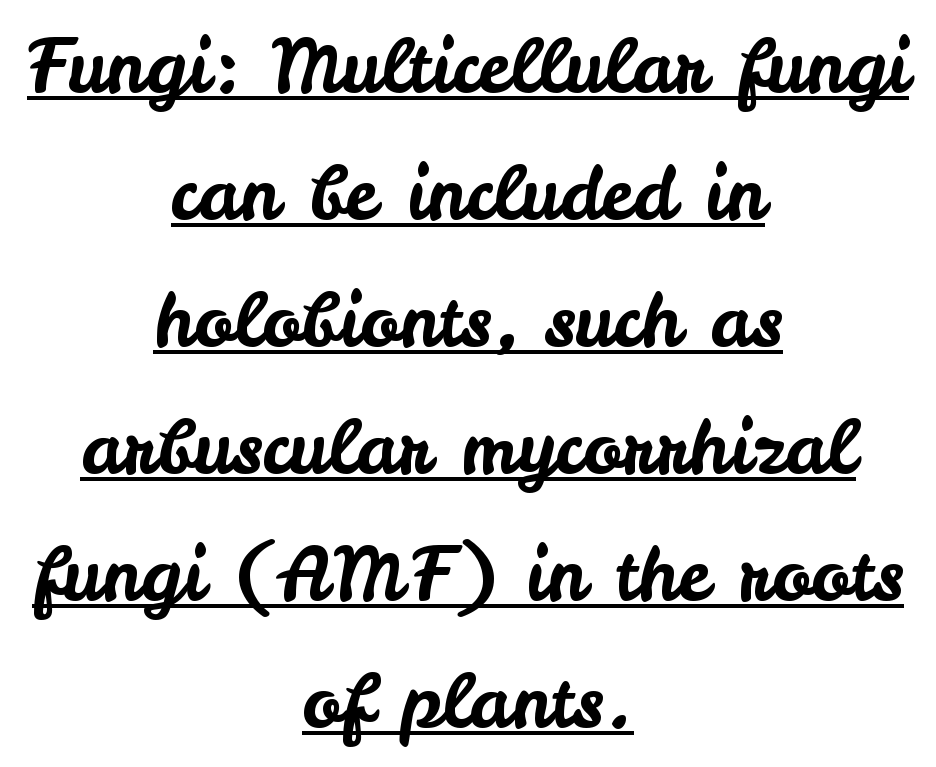
The image shows 73 px sans-serif type; set centered, line spacing 1.74x, normal letter spacing, underlined; low stroke contrast and a small x-height.
